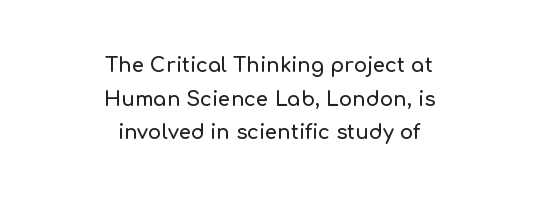
Notice how descenders clear the ascenders below comfortably — that's standard leading. Lines of text with bare space underneath. The passage is arranged like a title page — every line centered. Compared with typical body copy, the letter spacing here is the same. The lettering stays uniformly vertical, giving the passage a roman look.
